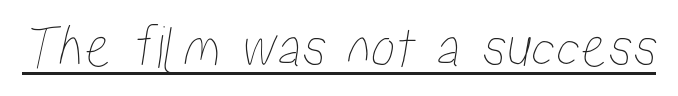
{"width": "condensed", "stroke_contrast": "low", "x_height": "medium", "monospaced": "no", "underline": "yes", "letter_spacing": "normal", "letter_spacing_em": 0.0, "glyph_px": 61}
